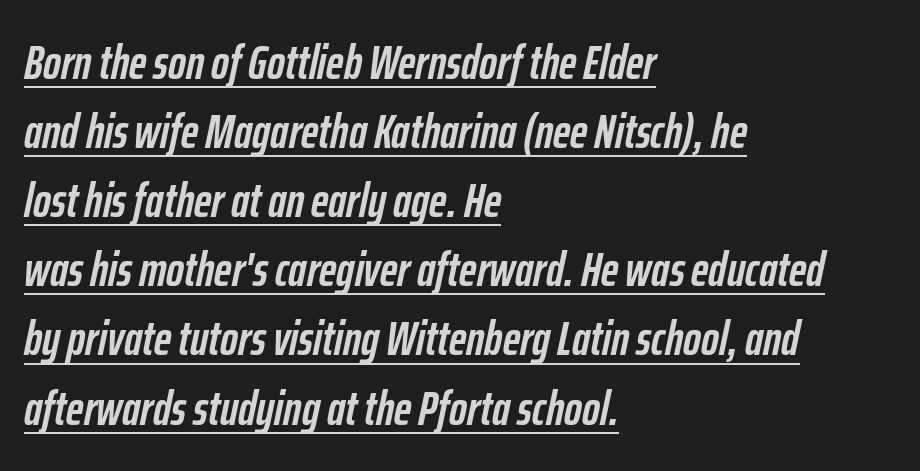
Q: Is the text bold? A: Yes.
Q: Is the text italic (slanted)? A: Yes, it leans right by about 12 degrees.
Q: Is the text underlined? A: Yes.
Q: How is the paragraph aligned? A: Left-aligned.
Q: Is the spacing between letters normal or unusually wide? A: Normal.
Q: Is the spacing between lines tight, normal or loose? A: Normal.
Q: Width (condensed, normal, or wide)? A: Condensed.
Q: Stroke contrast? A: Low.
Q: x-height? A: Medium.
Q: Monospaced? A: No.
